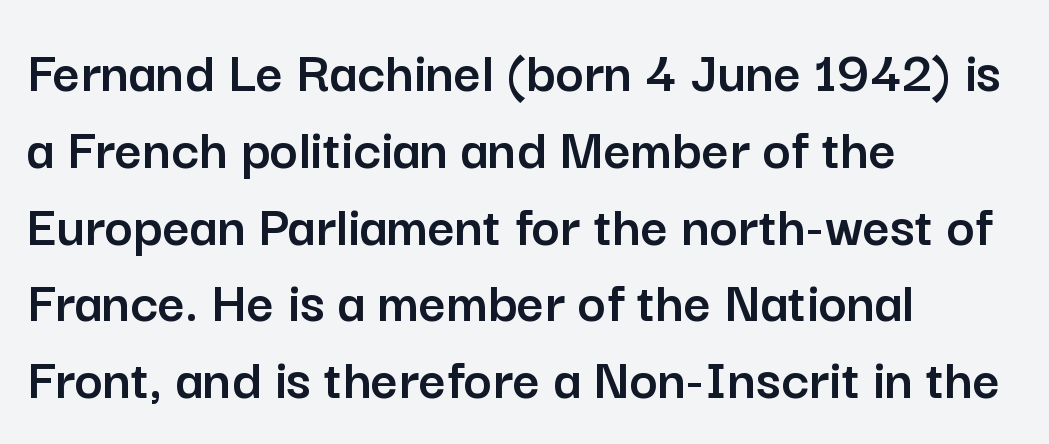
Q: Is the text italic (slanted)? A: No, it is upright.
Q: Is the typeface a serif or a sans-serif typeface? A: Sans-serif.
Q: Is the text underlined? A: No.
Q: How is the paragraph aligned? A: Left-aligned.
Q: Is the spacing between letters normal or unusually wide? A: Normal.
Q: Is the spacing between lines tight, normal or loose? A: Normal.
Q: Width (condensed, normal, or wide)? A: Normal.
Q: Stroke contrast? A: Low.
Q: x-height? A: Medium.
Q: Monospaced? A: No.
